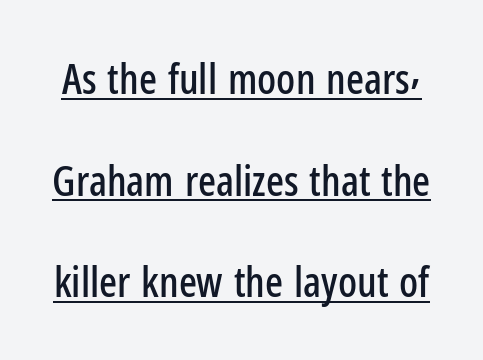
Q: Is the text italic (slanted)? A: No, it is upright.
Q: Is the typeface a serif or a sans-serif typeface? A: Sans-serif.
Q: Is the text underlined? A: Yes.
Q: Is the spacing between letters normal or unusually wide? A: Normal.
Q: Is the spacing between lines tight, normal or loose? A: Loose.
Q: Width (condensed, normal, or wide)? A: Condensed.
Q: Stroke contrast? A: Low.
Q: x-height? A: Medium.
Q: Monospaced? A: No.
